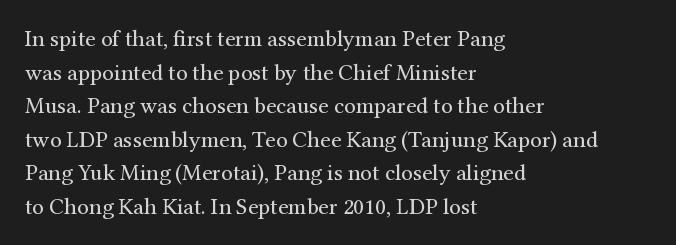
The image shows 23 px text type, upright; set left-aligned, normal line spacing (1.46x), normal letter spacing, not underlined.
